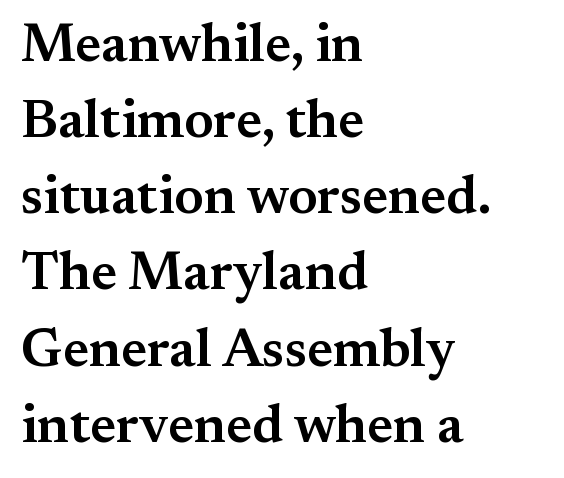
Q: Is the text bold? A: Semi-bold.
Q: Is the text italic (slanted)? A: No, it is upright.
Q: Is the typeface a serif or a sans-serif typeface? A: Serif.
Q: Is the text underlined? A: No.
Q: How is the paragraph aligned? A: Left-aligned.
Q: Is the spacing between letters normal or unusually wide? A: Normal.
Q: Is the spacing between lines tight, normal or loose? A: Normal.
Q: Width (condensed, normal, or wide)? A: Normal.
Q: Stroke contrast? A: Medium.
Q: x-height? A: Small.
Q: Monospaced? A: No.
